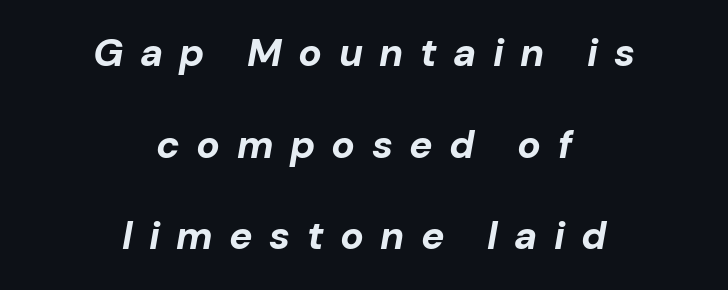
{"italic": "yes", "lean": "right", "slant_degrees": 10, "bold": "yes", "weight": "bold", "width": "normal", "stroke_contrast": "low", "x_height": "medium", "monospaced": "no", "underline": "no", "align": "center", "line_spacing": "loose", "line_spacing_ratio": 2.35, "letter_spacing": "wide", "letter_spacing_em": 0.42, "glyph_px": 39}
